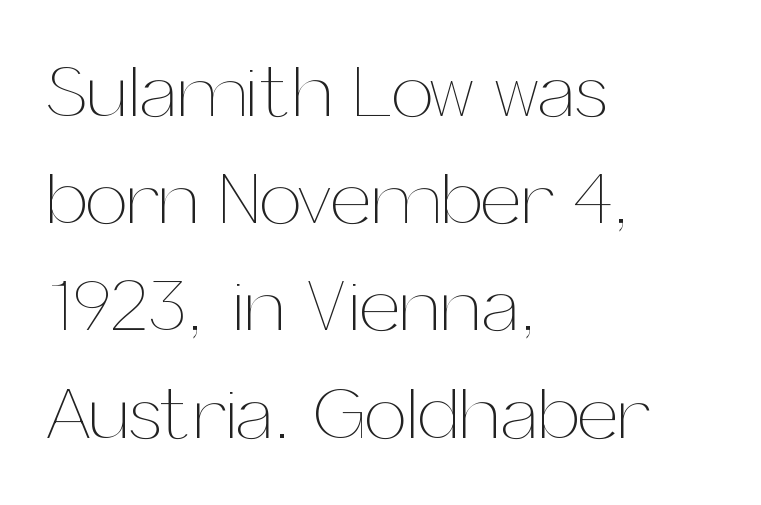
Q: Is the text bold? A: No.
Q: Is the text italic (slanted)? A: No, it is upright.
Q: Is the text underlined? A: No.
Q: How is the paragraph aligned? A: Left-aligned.
Q: Is the spacing between letters normal or unusually wide? A: Normal.
Q: Is the spacing between lines tight, normal or loose? A: Normal.
Q: Width (condensed, normal, or wide)? A: Normal.
Q: Stroke contrast? A: Medium.
Q: x-height? A: Medium.
Q: Monospaced? A: No.
